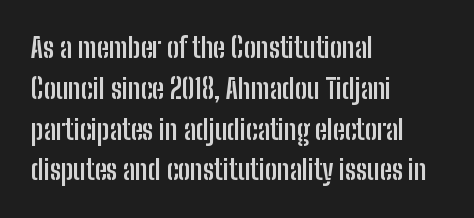
The image shows 27 px bold type, upright; set left-aligned, normal line spacing (1.51x), normal letter spacing, not underlined.
